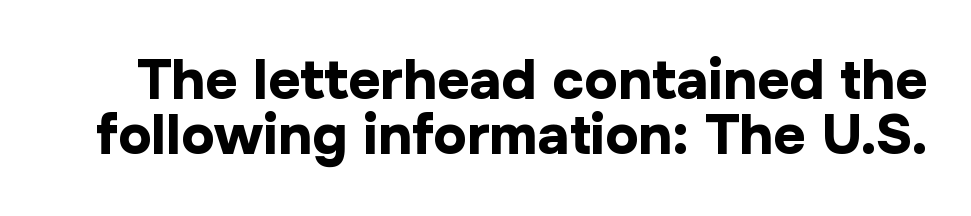
Q: Is the text bold? A: Yes.
Q: Is the text italic (slanted)? A: No, it is upright.
Q: Is the typeface a serif or a sans-serif typeface? A: Sans-serif.
Q: Is the text underlined? A: No.
Q: Is the spacing between letters normal or unusually wide? A: Normal.
Q: Is the spacing between lines tight, normal or loose? A: Tight.
Q: Width (condensed, normal, or wide)? A: Normal.
Q: Stroke contrast? A: Low.
Q: x-height? A: Medium.
Q: Monospaced? A: No.
